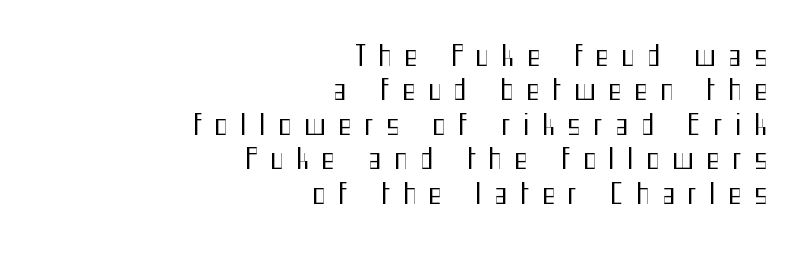
{"serif": "no", "italic": "no", "bold": "no", "weight": "regular", "width": "condensed", "stroke_contrast": "medium", "x_height": "medium", "monospaced": "no", "underline": "no", "align": "right", "line_spacing_ratio": 1.23, "letter_spacing": "wide", "letter_spacing_em": 0.45, "glyph_px": 28}
